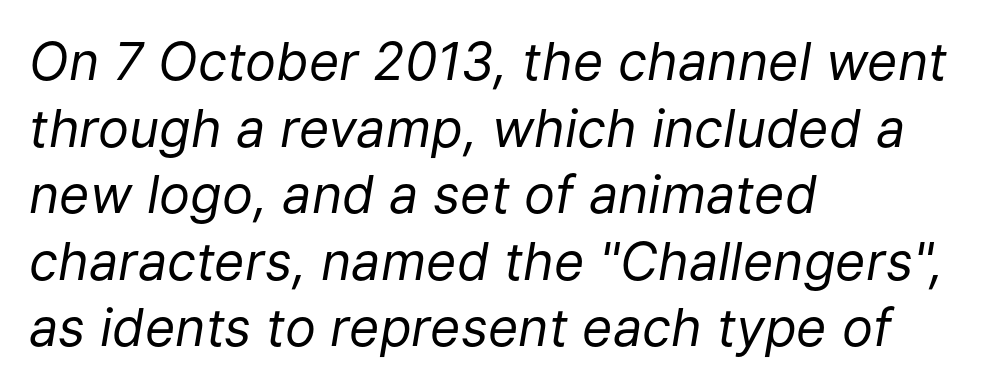
The gap between lines stays unmarked. Nobody touched the tracking dial on this one. Rendered with sloped, italic letterforms. Is the block centered? No — it sits flush against the left margin.
